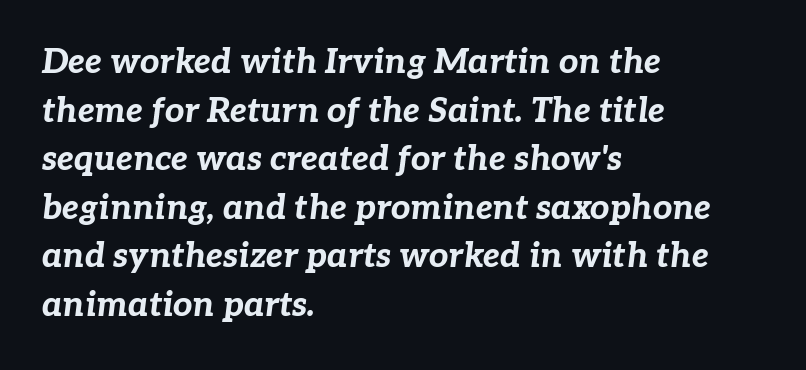
Q: Is the text bold? A: Yes.
Q: Is the text italic (slanted)? A: Yes, it leans right by about 7 degrees.
Q: Is the text underlined? A: No.
Q: How is the paragraph aligned? A: Left-aligned.
Q: Is the spacing between letters normal or unusually wide? A: Normal.
Q: Is the spacing between lines tight, normal or loose? A: Normal.
Q: Width (condensed, normal, or wide)? A: Normal.
Q: Stroke contrast? A: Low.
Q: x-height? A: Medium.
Q: Monospaced? A: No.
